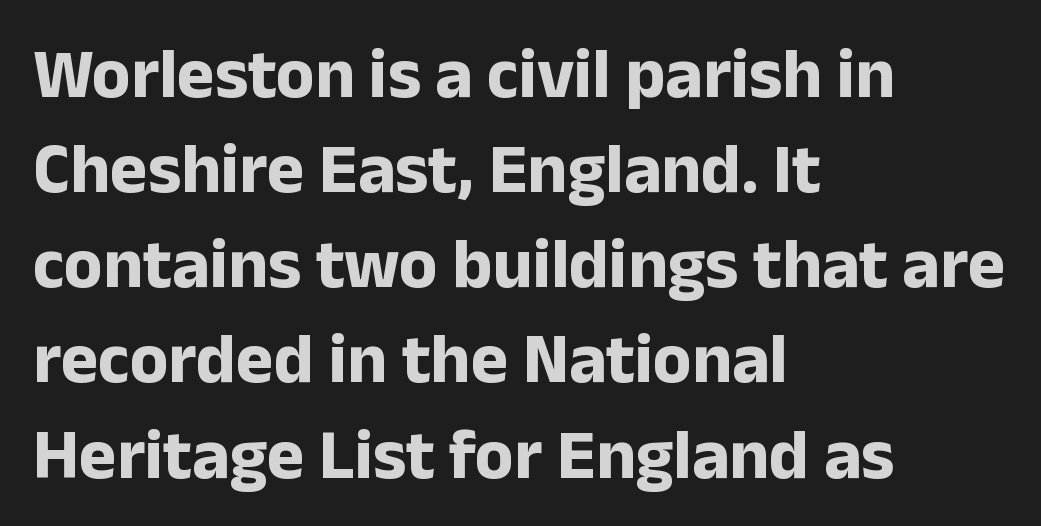
The image shows 71 px bold sans-serif type, upright; set left-aligned, normal line spacing (1.34x), normal letter spacing, not underlined; low stroke contrast and a medium x-height.
